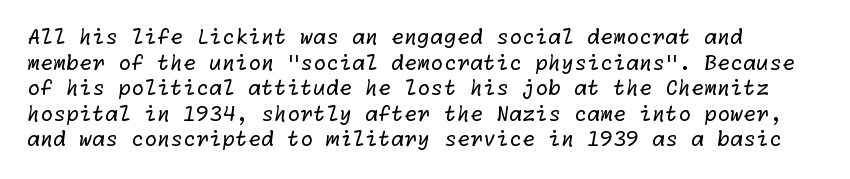
Q: Is the text bold? A: No.
Q: Is the text underlined? A: No.
Q: How is the paragraph aligned? A: Left-aligned.
Q: Is the spacing between letters normal or unusually wide? A: Normal.
